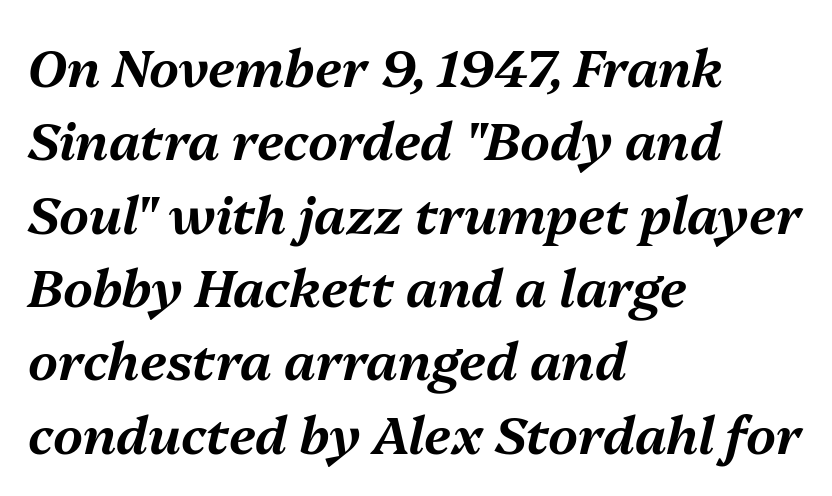
The image shows 52 px text type, italic (leaning right); set left-aligned, normal line spacing (1.41x), normal letter spacing, not underlined; medium stroke contrast and a medium x-height.
